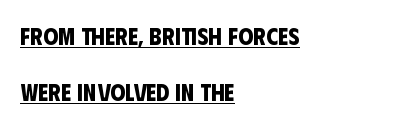
Q: Is the text bold? A: Yes.
Q: Is the text underlined? A: Yes.
Q: How is the paragraph aligned? A: Left-aligned.
Q: Is the spacing between letters normal or unusually wide? A: Normal.
Q: Is the spacing between lines tight, normal or loose? A: Loose.
